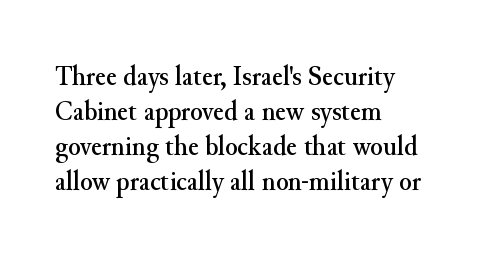
The letters carry serifs — small finishing strokes at the ends of their stems. Letter spacing: default. The letters advance in unequal steps, a hallmark of proportional type. No italicization has been applied; the sample stays upright. Decoration check: the copy has no underline. In CSS terms this would be text-align: left.
